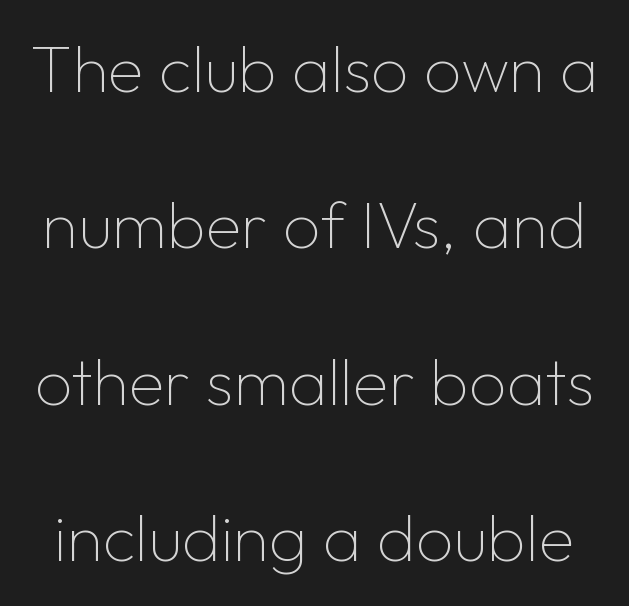
Q: Is the text bold? A: No.
Q: Is the text italic (slanted)? A: No, it is upright.
Q: Is the typeface a serif or a sans-serif typeface? A: Sans-serif.
Q: Is the text underlined? A: No.
Q: Is the spacing between letters normal or unusually wide? A: Normal.
Q: Is the spacing between lines tight, normal or loose? A: Loose.
Q: Width (condensed, normal, or wide)? A: Normal.
Q: Stroke contrast? A: Low.
Q: x-height? A: Medium.
Q: Monospaced? A: No.
